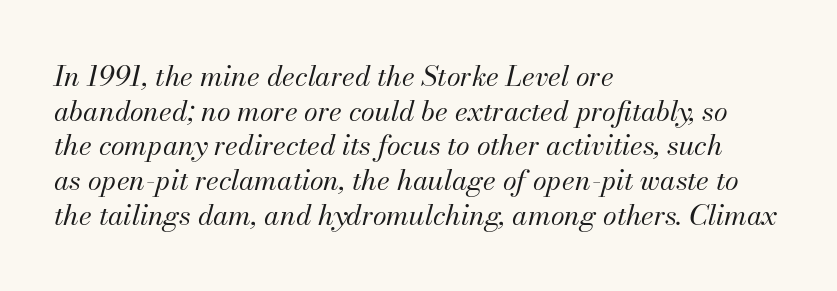
The image shows 28 px regular-weight type, italic (leaning right); set left-aligned, line spacing 1.24x, normal letter spacing, not underlined; medium stroke contrast and a small x-height.
